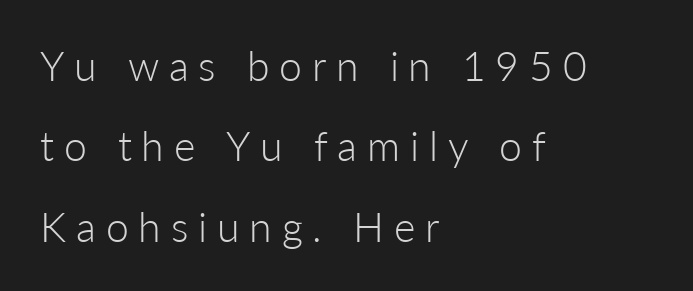
The image shows 41 px light sans-serif type, upright; set left-aligned, loose line spacing (1.96x), unusually wide letter spacing (+0.24 em), not underlined; low stroke contrast and a medium x-height.
